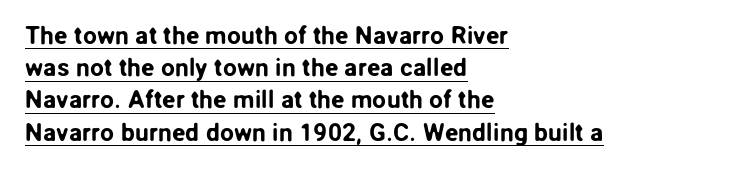
{"italic": "no", "underline": "yes", "align": "left", "line_spacing": "normal", "line_spacing_ratio": 1.29, "letter_spacing": "normal", "letter_spacing_em": 0.0, "glyph_px": 25}
